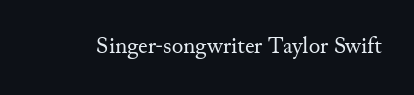
The image shows 24 px text type, upright; set normal letter spacing, not underlined.
